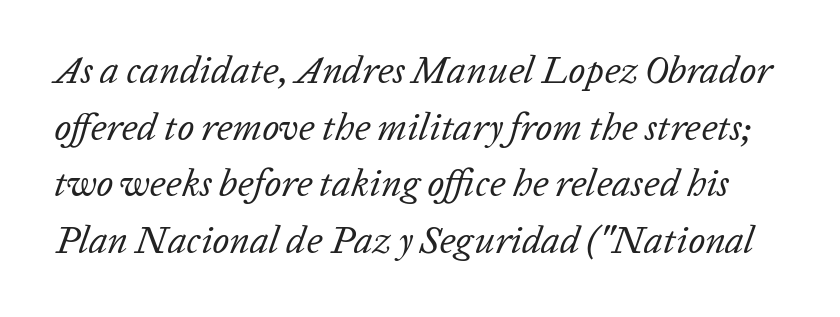
Q: Is the text bold? A: No.
Q: Is the text italic (slanted)? A: Yes, it leans right by about 20 degrees.
Q: Is the text underlined? A: No.
Q: Is the spacing between letters normal or unusually wide? A: Normal.
Q: Is the spacing between lines tight, normal or loose? A: Normal.
Q: Width (condensed, normal, or wide)? A: Normal.
Q: Stroke contrast? A: Low.
Q: x-height? A: Medium.
Q: Monospaced? A: No.
